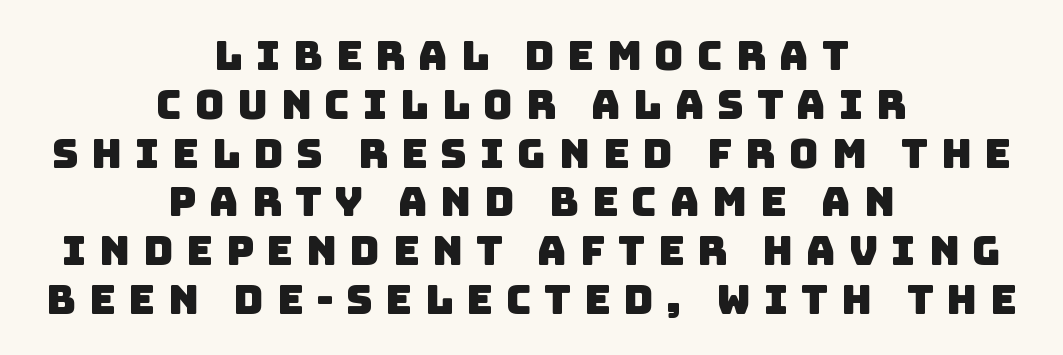
The image shows 41 px sans-serif type; set centered, line spacing 1.19x, unusually wide letter spacing (+0.31 em), not underlined; low stroke contrast and a large x-height.
